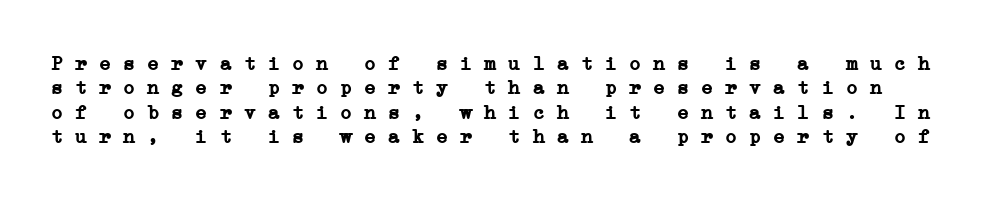
Q: Is the text bold? A: Yes.
Q: Is the text underlined? A: No.
Q: Is the spacing between letters normal or unusually wide? A: Normal.
